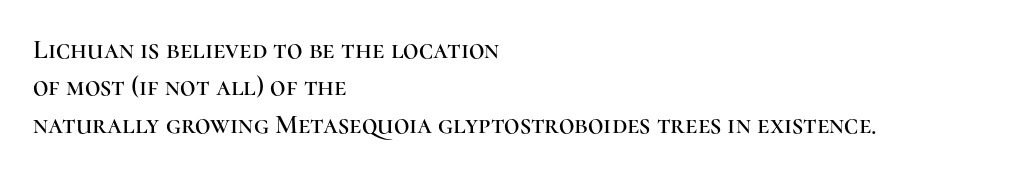
The image shows 27 px text type, upright; set left-aligned, normal line spacing (1.38x), normal letter spacing, not underlined.
